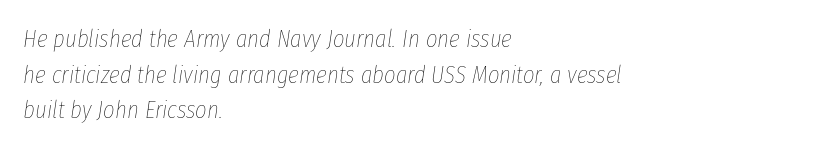
The image shows 25 px text type, italic (leaning right); set left-aligned, normal line spacing (1.43x), normal letter spacing, not underlined.
